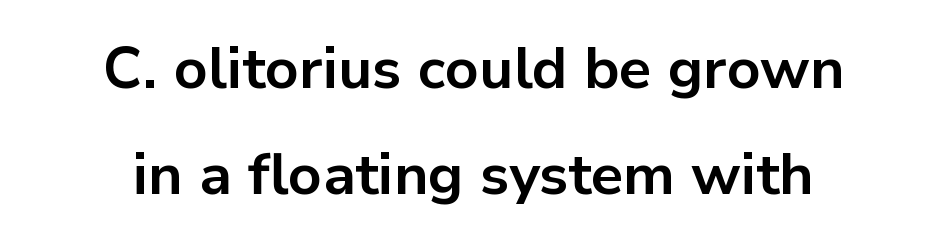
{"serif": "no", "italic": "no", "bold": "yes", "weight": "bold", "width": "normal", "stroke_contrast": "low", "x_height": "medium", "monospaced": "no", "underline": "no", "align": "center", "line_spacing_ratio": 1.83, "letter_spacing": "normal", "letter_spacing_em": 0.0, "glyph_px": 58}
